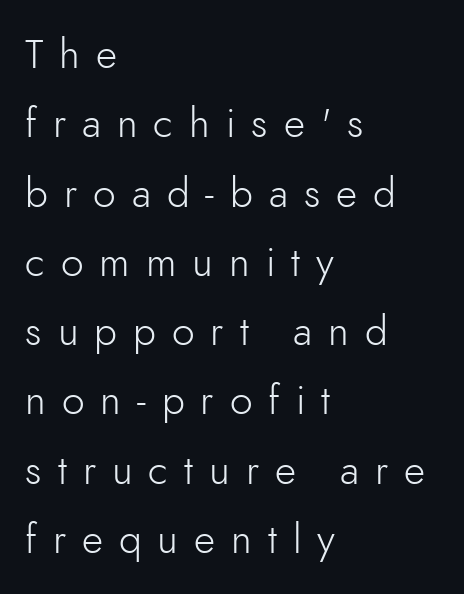
Style check: upright. Serif or sans? Sans — the stroke terminals are bare. Varying glyph widths throughout — classic text-font behaviour. The rag falls on the right side of this text block. Stems and bowls with no extra thickness — not bold. Letter spacing: wide.
